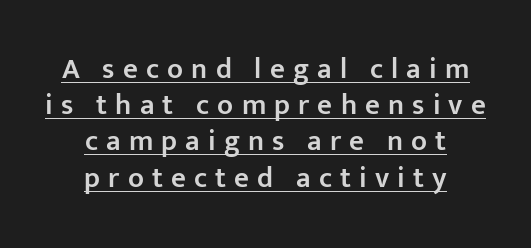
{"serif": "no", "italic": "no", "bold": "semi", "weight": "semibold", "width": "normal", "stroke_contrast": "low", "x_height": "medium", "monospaced": "no", "underline": "yes", "align": "center", "line_spacing": "normal", "line_spacing_ratio": 1.25, "letter_spacing": "wide", "letter_spacing_em": 0.28, "glyph_px": 29}
